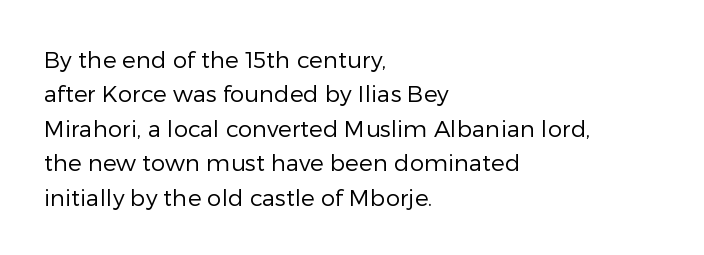
Observe the ordinary spacing: letters are neighbours, not strangers. Only glyphs here, with clear space below each row. Honestly, the row spacing looks completely unremarkable. No letter is thick-stroked: the sample isn't bold.
